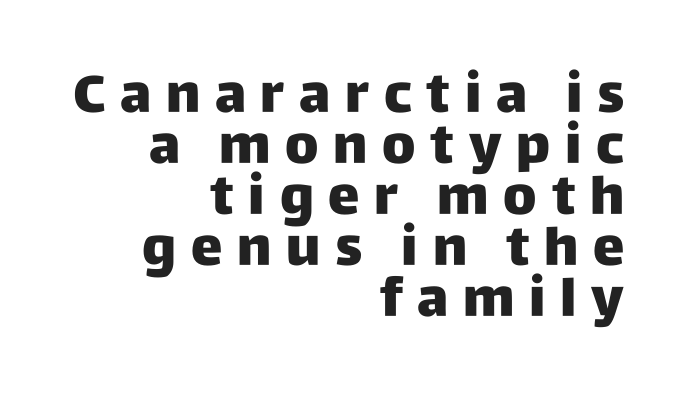
{"serif": "no", "italic": "no", "bold": "yes", "weight": "heavy", "width": "normal", "stroke_contrast": "low", "x_height": "large", "monospaced": "no", "underline": "no", "align": "right", "line_spacing": "tight", "line_spacing_ratio": 0.96, "letter_spacing": "wide", "letter_spacing_em": 0.28, "glyph_px": 53}
